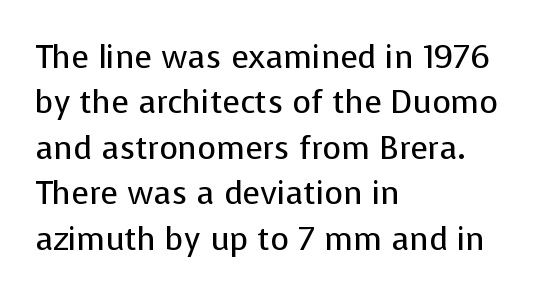
Spacing verdict: proportional, widths tailored to each character. I'd call this a sans setting — the letters go barefoot. No extra ink here — the face is not bold. This rendering uses left alignment, leaving the right contour irregular.
